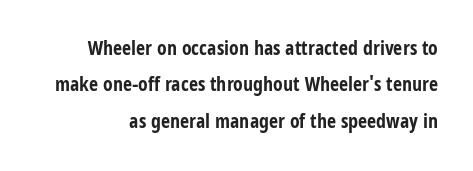
{"italic": "no", "bold": "yes", "underline": "no", "line_spacing_ratio": 1.82, "letter_spacing": "normal", "letter_spacing_em": 0.0, "glyph_px": 20}
